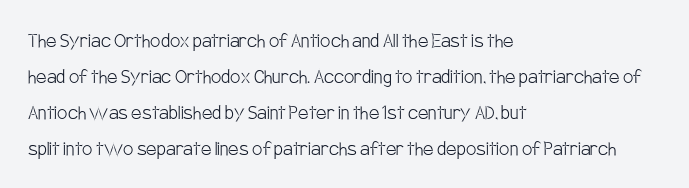
Q: Is the text bold? A: No.
Q: Is the text italic (slanted)? A: No, it is upright.
Q: Is the text underlined? A: No.
Q: How is the paragraph aligned? A: Left-aligned.
Q: Is the spacing between letters normal or unusually wide? A: Normal.
Q: Is the spacing between lines tight, normal or loose? A: Normal.
